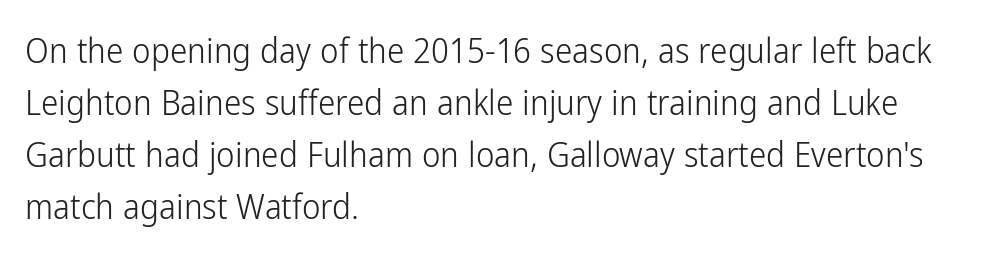
Q: Is the text bold? A: No.
Q: Is the text italic (slanted)? A: No, it is upright.
Q: Is the typeface a serif or a sans-serif typeface? A: Sans-serif.
Q: Is the text underlined? A: No.
Q: How is the paragraph aligned? A: Left-aligned.
Q: Is the spacing between letters normal or unusually wide? A: Normal.
Q: Is the spacing between lines tight, normal or loose? A: Normal.
Q: Width (condensed, normal, or wide)? A: Condensed.
Q: Stroke contrast? A: Low.
Q: x-height? A: Medium.
Q: Monospaced? A: No.
